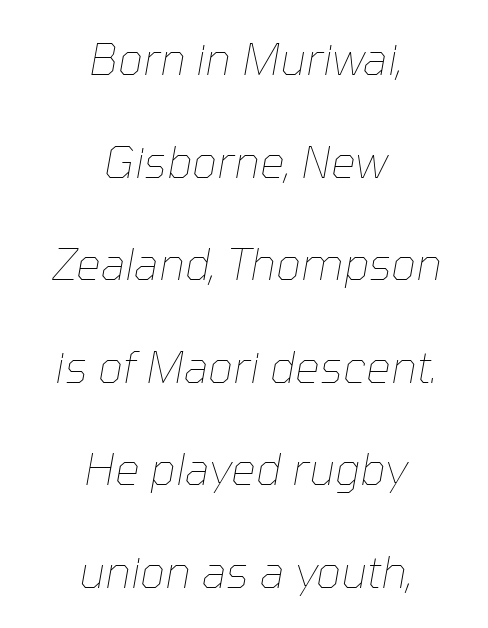
Q: Is the text bold? A: No.
Q: Is the text italic (slanted)? A: Yes, it leans right by about 10 degrees.
Q: Is the text underlined? A: No.
Q: How is the paragraph aligned? A: Centered.
Q: Is the spacing between letters normal or unusually wide? A: Normal.
Q: Is the spacing between lines tight, normal or loose? A: Loose.
Q: Width (condensed, normal, or wide)? A: Normal.
Q: Stroke contrast? A: Low.
Q: x-height? A: Medium.
Q: Monospaced? A: No.
